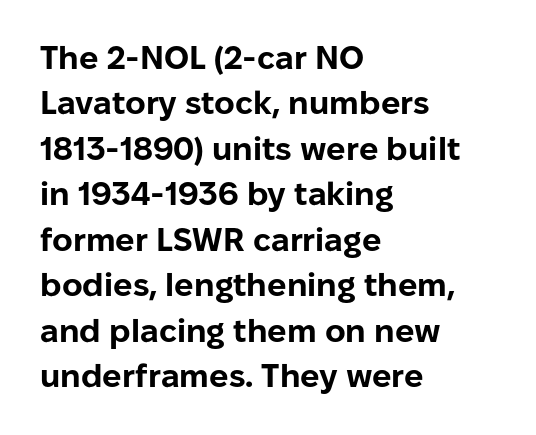
{"serif": "no", "italic": "no", "bold": "yes", "weight": "bold", "width": "normal", "stroke_contrast": "low", "x_height": "medium", "monospaced": "no", "underline": "no", "align": "left", "line_spacing": "normal", "line_spacing_ratio": 1.42, "letter_spacing": "normal", "letter_spacing_em": 0.0, "glyph_px": 32}
